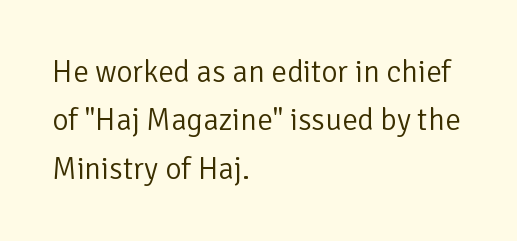
Does the lettering tilt? It doesn't — this is upright. Underlining? Definitely not there. There is no visible air inserted between adjacent glyphs. The lines sit at an ordinary, default distance from one another. Typeset ragged right — the left edge is the straight one. Do the characters align in a grid? No, the font is proportional.
